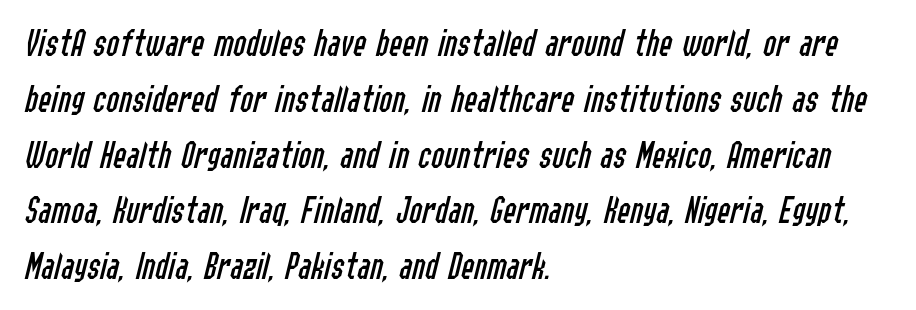
The image shows 39 px regular-weight, condensed type, italic (leaning right); set left-aligned, normal line spacing (1.43x), normal letter spacing, not underlined; low stroke contrast and a medium x-height.
